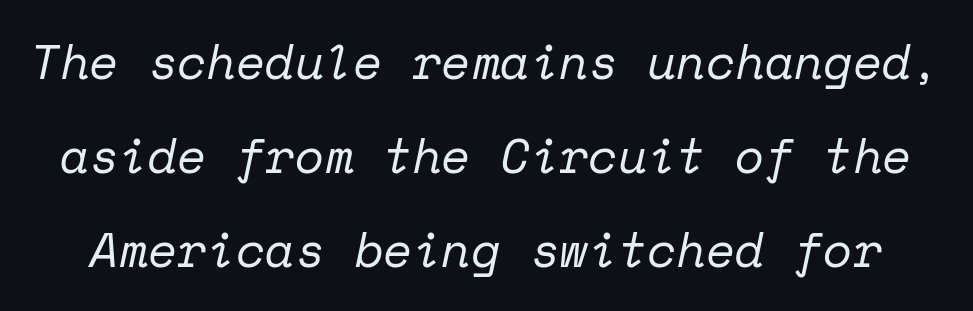
The image shows 48 px regular-weight serif type, italic (leaning right), monospaced; set loose line spacing (1.96x), normal letter spacing, not underlined; low stroke contrast and a medium x-height.
